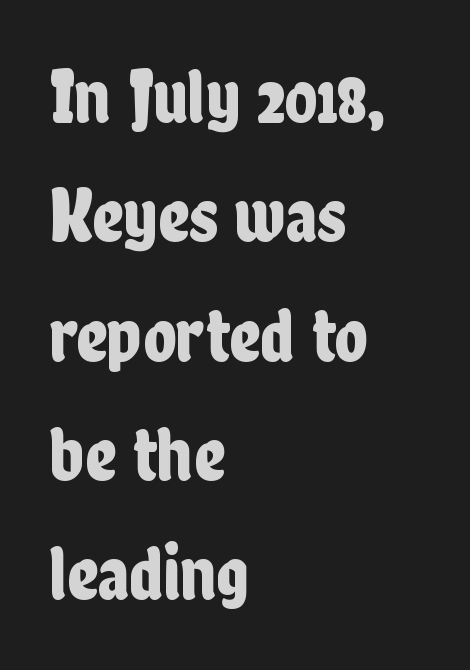
Character widths vary here, with narrow letters taking less room than wide ones. The lettering holds an erect, upright posture throughout. The lines are quadded left. What's the leading like? Ordinary, nothing unusual. Plain, unruled lines of type.
